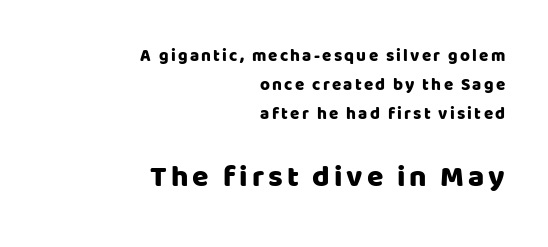
Larger block? The one below; the one above is distinctly smaller. Nope, no serifs anywhere on these letters. The specimen omits any rule beneath the text block's lines. Line endings align vertically; line beginnings do not.
